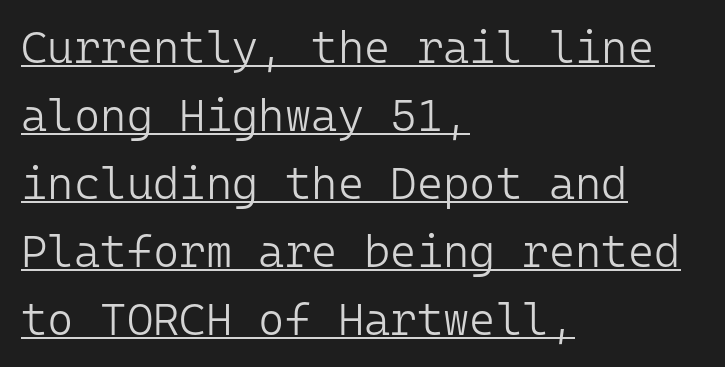
The image shows 45 px light sans-serif type, upright, monospaced; set left-aligned, normal line spacing (1.51x), normal letter spacing, underlined; low stroke contrast and a medium x-height.
